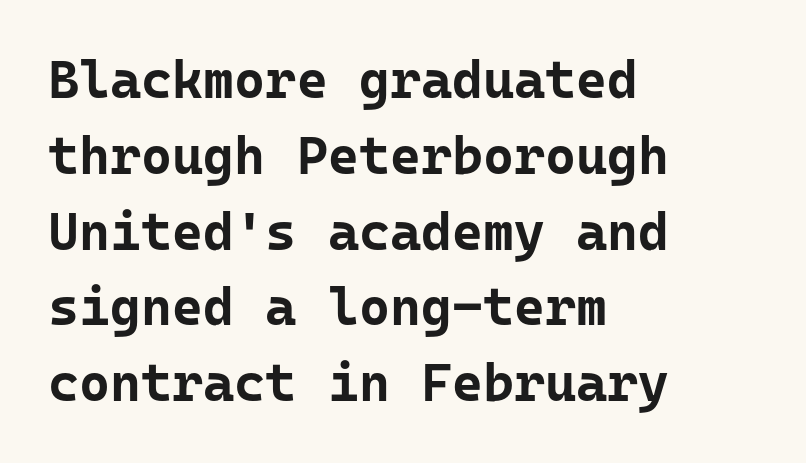
The image shows 53 px bold sans-serif type, upright; set left-aligned, normal line spacing (1.43x), normal letter spacing, not underlined; low stroke contrast and a medium x-height.
